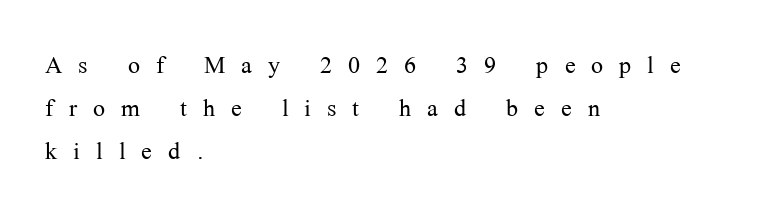
Q: Is the text bold? A: No.
Q: Is the text italic (slanted)? A: No, it is upright.
Q: Is the typeface a serif or a sans-serif typeface? A: Serif.
Q: Is the text underlined? A: No.
Q: How is the paragraph aligned? A: Left-aligned.
Q: Is the spacing between letters normal or unusually wide? A: Unusually wide.
Q: Is the spacing between lines tight, normal or loose? A: Normal.
Q: Width (condensed, normal, or wide)? A: Normal.
Q: Stroke contrast? A: Medium.
Q: x-height? A: Medium.
Q: Monospaced? A: No.
